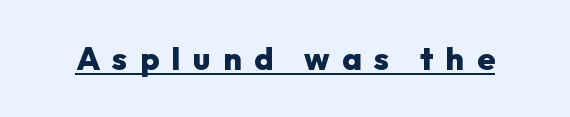
Q: Is the text bold? A: Yes.
Q: Is the text italic (slanted)? A: No, it is upright.
Q: Is the typeface a serif or a sans-serif typeface? A: Sans-serif.
Q: Is the text underlined? A: Yes.
Q: Is the spacing between letters normal or unusually wide? A: Unusually wide.
Q: Width (condensed, normal, or wide)? A: Normal.
Q: Stroke contrast? A: Low.
Q: x-height? A: Medium.
Q: Monospaced? A: No.
